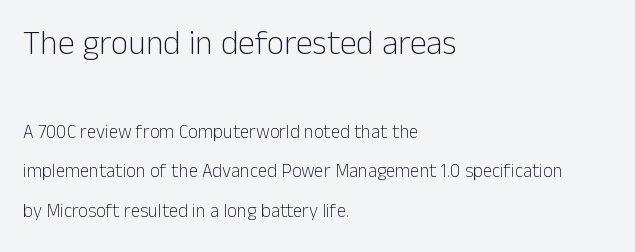
Leading is clearly above the norm, producing a sparse column. Inter-character spacing is left at the font's built-in metrics. In terms of letterform style, serifs are entirely absent. Which of the two is more prominent by size? The first, at the top. Is the type heavy? It reads as light-to-regular instead. Varying glyph widths throughout — classic text-font behaviour.
